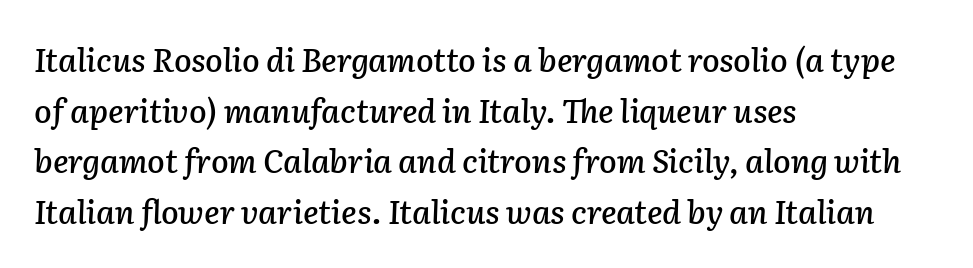
Q: Is the text italic (slanted)? A: Yes, it leans right by about 2 degrees.
Q: Is the text underlined? A: No.
Q: How is the paragraph aligned? A: Left-aligned.
Q: Is the spacing between letters normal or unusually wide? A: Normal.
Q: Is the spacing between lines tight, normal or loose? A: Normal.
Q: Width (condensed, normal, or wide)? A: Normal.
Q: Stroke contrast? A: Low.
Q: x-height? A: Medium.
Q: Monospaced? A: No.
